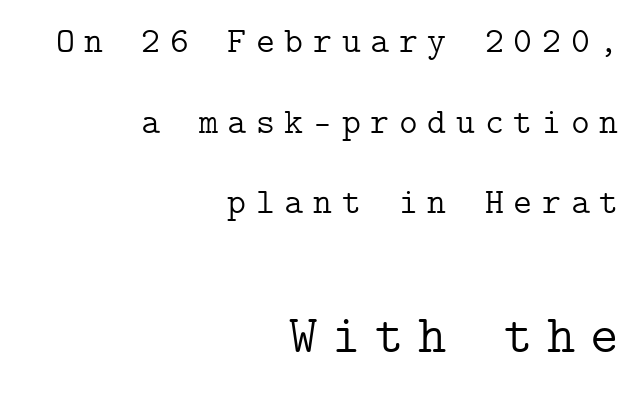
In CSS terms this would be text-align: right. The axis of the letterforms is exactly vertical. Of the two passages, the one underneath uses the larger point size. Words float on clear page, feet unadorned.
